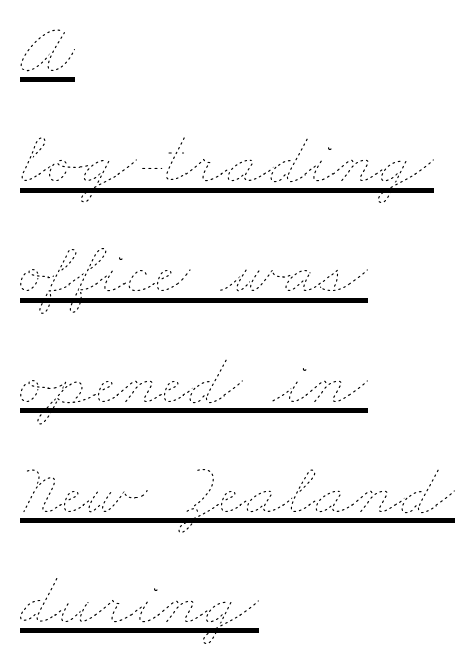
Q: Is the text bold? A: No.
Q: Is the text underlined? A: Yes.
Q: How is the paragraph aligned? A: Left-aligned.
Q: Is the spacing between letters normal or unusually wide? A: Normal.
Q: Is the spacing between lines tight, normal or loose? A: Normal.
Q: Width (condensed, normal, or wide)? A: Wide.
Q: Stroke contrast? A: Low.
Q: x-height? A: Small.
Q: Monospaced? A: No.
